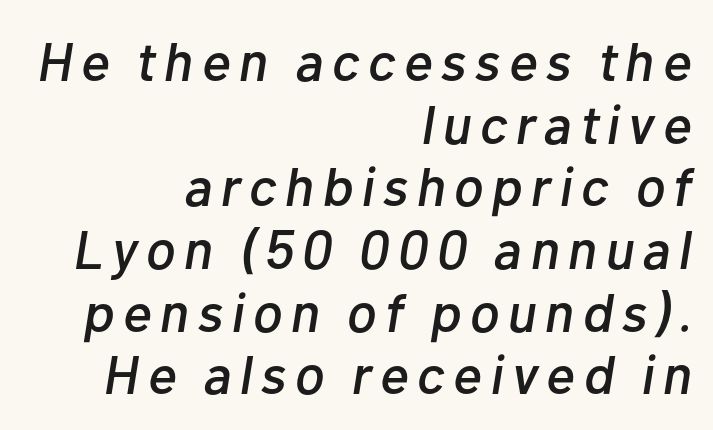
{"italic": "yes", "lean": "right", "slant_degrees": 10, "width": "normal", "stroke_contrast": "low", "x_height": "medium", "monospaced": "no", "underline": "no", "align": "right", "line_spacing": "tight", "line_spacing_ratio": 1.14, "glyph_px": 55}
